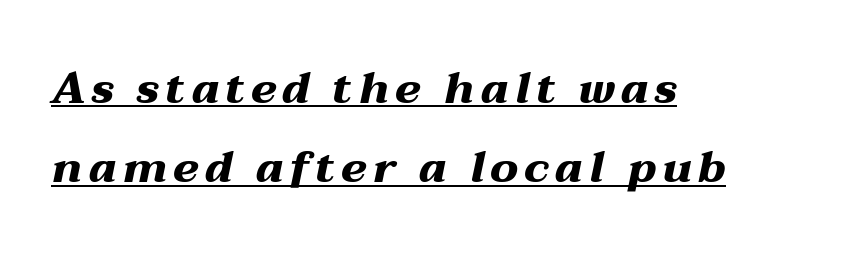
Q: Is the text bold? A: Yes.
Q: Is the text italic (slanted)? A: Yes, it leans right by about 12 degrees.
Q: Is the text underlined? A: Yes.
Q: How is the paragraph aligned? A: Left-aligned.
Q: Width (condensed, normal, or wide)? A: Wide.
Q: Stroke contrast? A: Medium.
Q: x-height? A: Medium.
Q: Monospaced? A: No.
